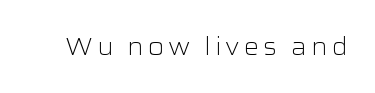
Q: Is the text bold? A: No.
Q: Is the text italic (slanted)? A: No, it is upright.
Q: Is the text underlined? A: No.
